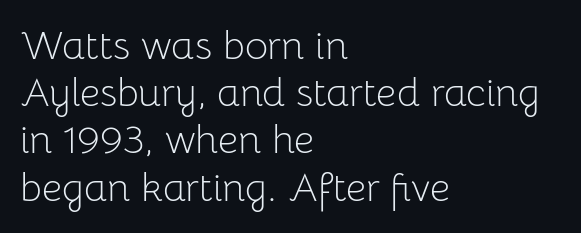
Q: Is the text bold? A: No.
Q: Is the text italic (slanted)? A: No, it is upright.
Q: Is the typeface a serif or a sans-serif typeface? A: Sans-serif.
Q: Is the text underlined? A: No.
Q: How is the paragraph aligned? A: Left-aligned.
Q: Is the spacing between letters normal or unusually wide? A: Normal.
Q: Width (condensed, normal, or wide)? A: Normal.
Q: Stroke contrast? A: Low.
Q: x-height? A: Medium.
Q: Monospaced? A: No.
